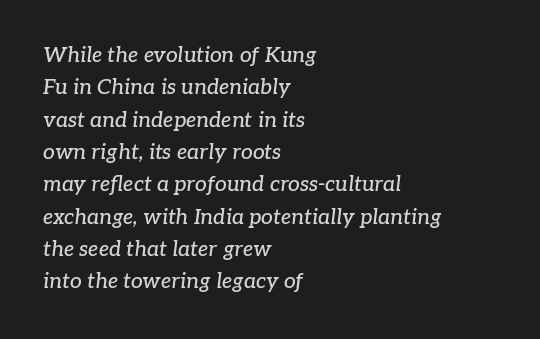
Underlining? Definitely not there. These lines are set flush left with a ragged right edge. No extra tracking has been applied to these lines. The specimen reads as italic at a glance.
